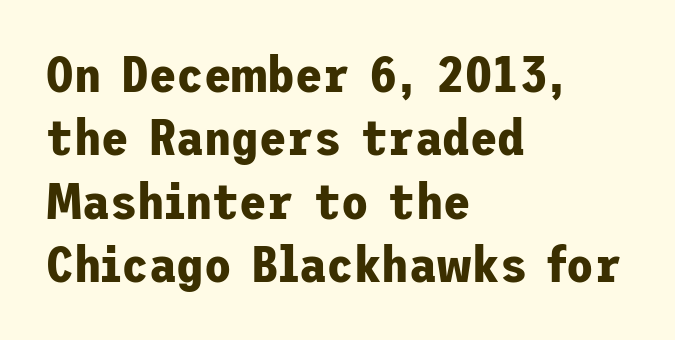
These lines carry a lot of weight — the face is fully bold. Notice how the stems are strictly vertical — no italics here. Default kerning and tracking; the words read as compact shapes. I'd call this a sans setting — the letters go barefoot. Underline: absent.
